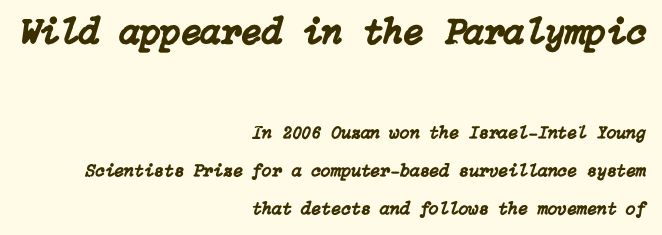
Q: Is the text italic (slanted)? A: Yes, it leans right by about 15 degrees.
Q: Is the text underlined? A: No.
Q: How is the paragraph aligned? A: Right-aligned.
Q: Is the spacing between letters normal or unusually wide? A: Normal.
Q: Is the spacing between lines tight, normal or loose? A: Loose.
Q: Which block of text is set in a larger size, the first (top) or the second (bottom)? A: The first (top) one.
Q: Width (condensed, normal, or wide)? A: Normal.
Q: Stroke contrast? A: Low.
Q: x-height? A: Medium.
